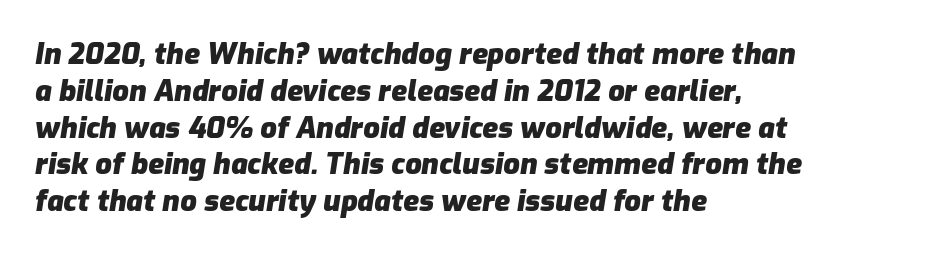
{"italic": "yes", "lean": "right", "slant_degrees": 9, "bold": "yes", "weight": "heavy", "width": "normal", "stroke_contrast": "low", "x_height": "medium", "monospaced": "no", "underline": "no", "align": "left", "line_spacing": "normal", "line_spacing_ratio": 1.27, "letter_spacing": "normal", "letter_spacing_em": 0.0, "glyph_px": 29}
